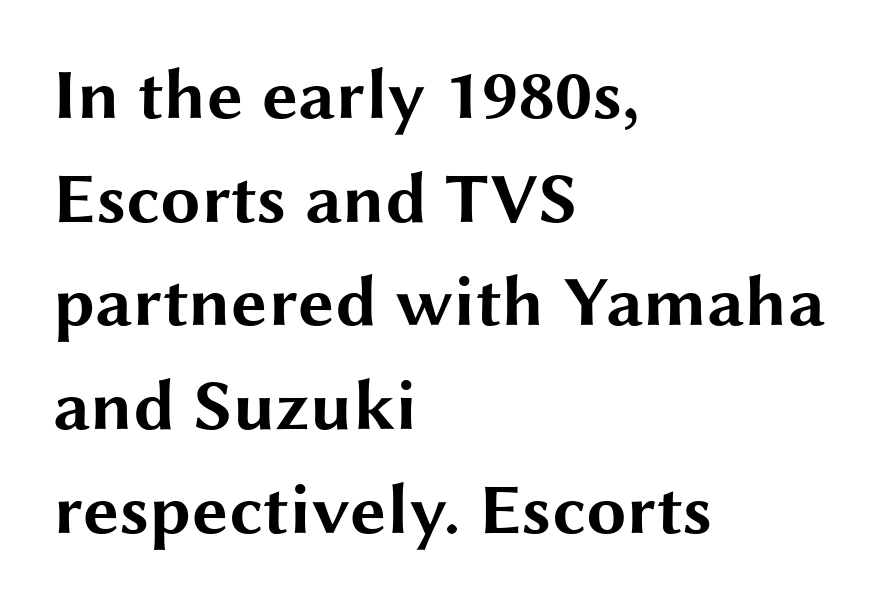
The image shows 72 px bold, wide sans-serif type, upright; set left-aligned, normal line spacing (1.44x), normal letter spacing, not underlined; medium stroke contrast and a medium x-height.
